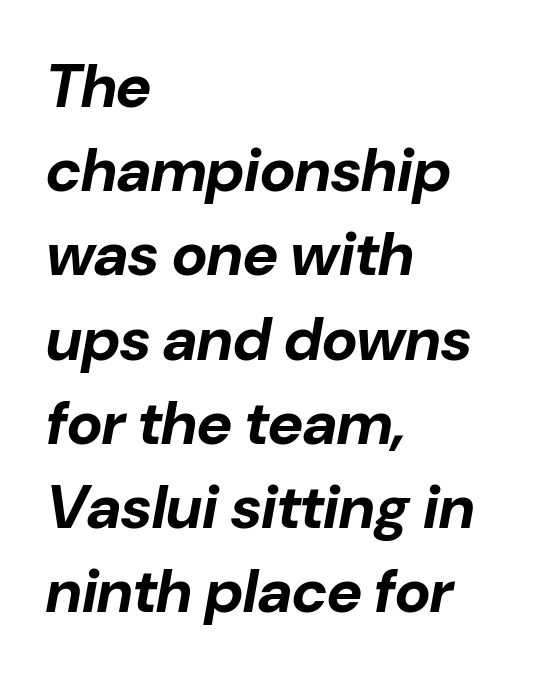
Does the lettering tilt? It does — this is italic. Underlining? Definitely not there. The glyphs have the mass of a bold cut. Line starts are locked; line ends wander. These lines are rendered in a variable-pitch font.
